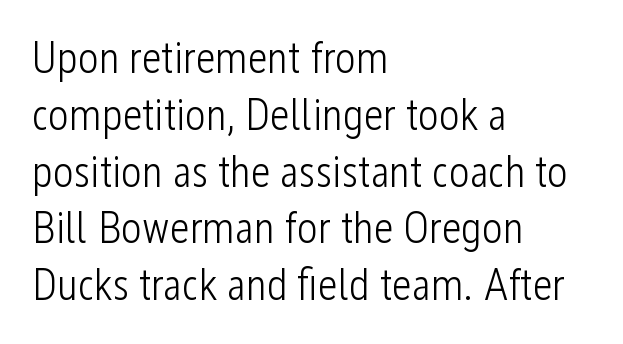
Ascenders rise straight up at ninety degrees. Clear beneath every line of the passage. A light-to-regular cut is what we see here. Look at the bottom of the vertical strokes: they stop flat, with no serifs. Varying glyph widths throughout — classic text-font behaviour. Evenly set lines give the paragraph a standard silhouette.
